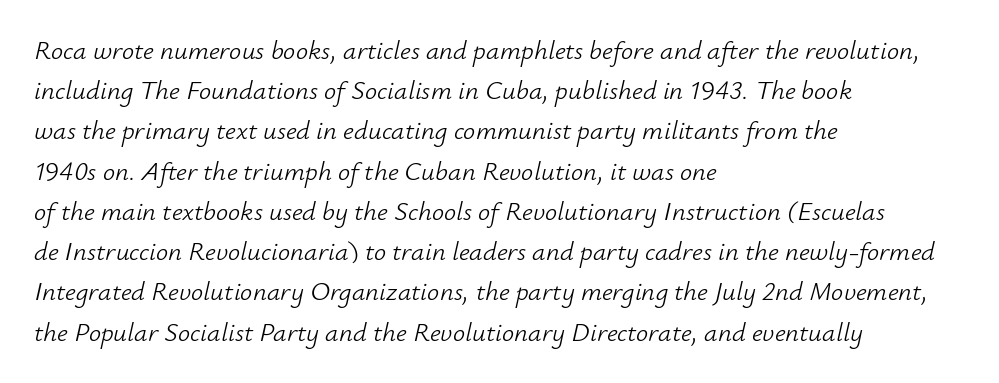
The image shows 27 px text type, italic (leaning right); set left-aligned, normal line spacing (1.49x), normal letter spacing, not underlined.
